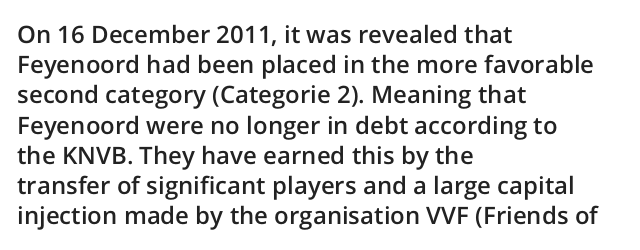
These lines are set flush left with a ragged right edge. Reading down the column, the eye jumps a familiar distance to each next line. The face used here is a semibold: visibly heavier than regular, lighter than bold. The specimen omits any rule beneath the text block's lines. Spacing between characters is what you'd get straight out of the box.
